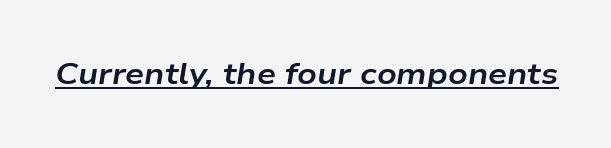
Q: Is the text bold? A: Yes.
Q: Is the text italic (slanted)? A: Yes, it leans right by about 9 degrees.
Q: Is the text underlined? A: Yes.
Q: Is the spacing between letters normal or unusually wide? A: Normal.
Q: Width (condensed, normal, or wide)? A: Wide.
Q: Stroke contrast? A: Low.
Q: x-height? A: Medium.
Q: Monospaced? A: No.
